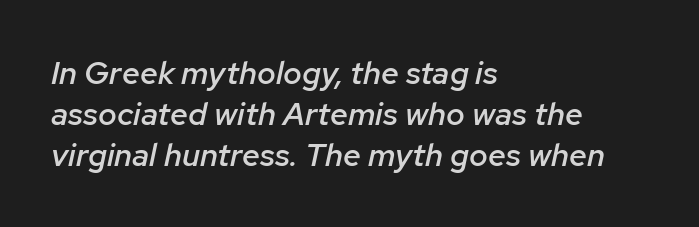
The image shows 32 px semibold type, italic (leaning right); set left-aligned, normal line spacing (1.28x), normal letter spacing, not underlined; low stroke contrast and a medium x-height.
